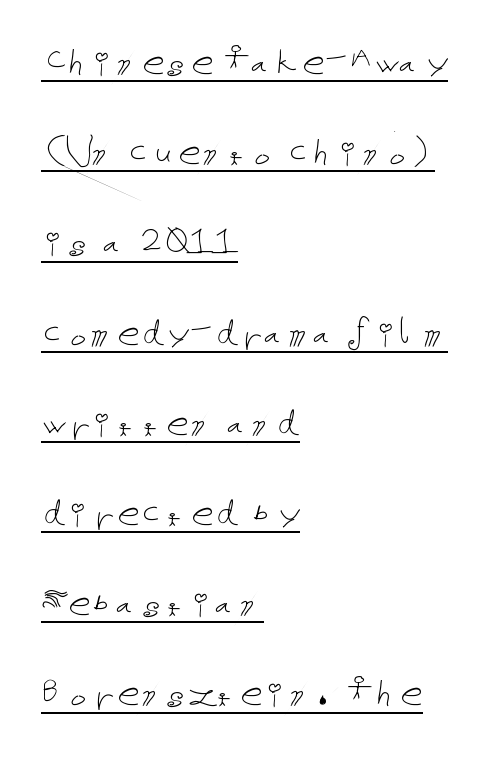
Q: Is the text bold? A: No.
Q: Is the text italic (slanted)? A: No, it is upright.
Q: Is the text underlined? A: Yes.
Q: How is the paragraph aligned? A: Left-aligned.
Q: Is the spacing between letters normal or unusually wide? A: Normal.
Q: Is the spacing between lines tight, normal or loose? A: Loose.
Q: Width (condensed, normal, or wide)? A: Normal.
Q: Stroke contrast? A: Low.
Q: x-height? A: Medium.
